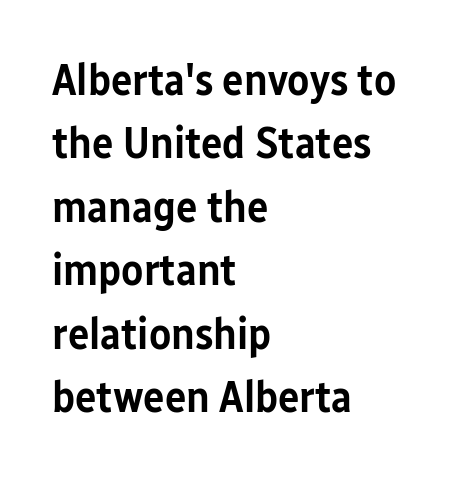
The image shows 45 px semibold, condensed sans-serif type, upright; set left-aligned, normal line spacing (1.41x), normal letter spacing, not underlined; low stroke contrast and a medium x-height.
